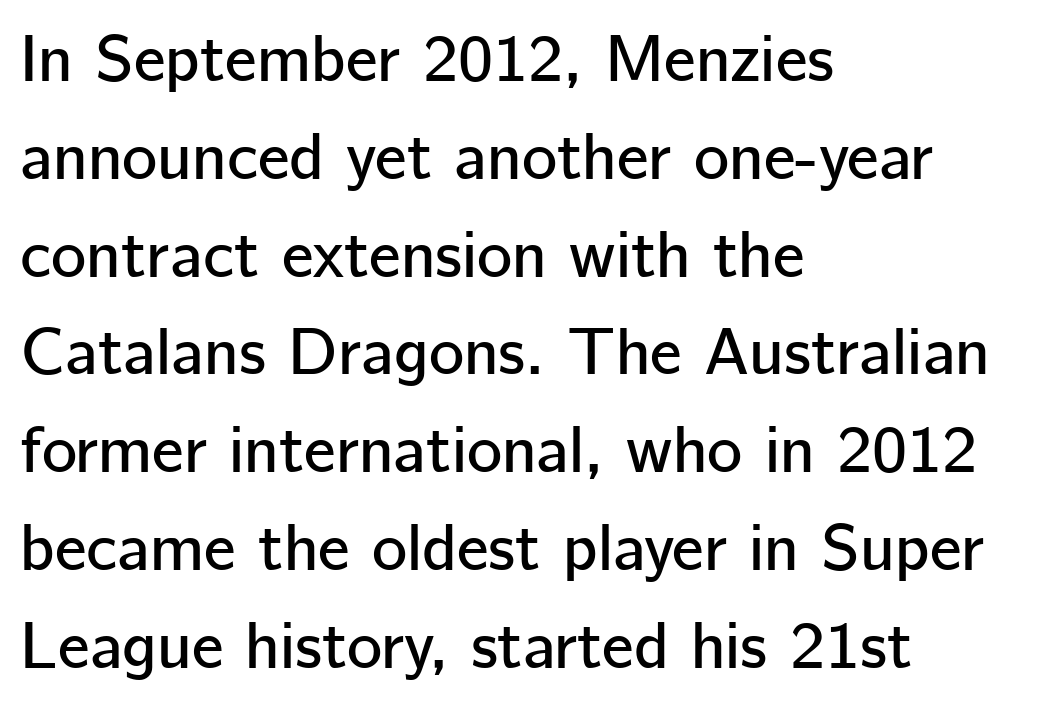
Check under the words: just untouched page. The compositor pushed each line to the left boundary. This sample keeps an unexceptional amount of space between lines. A typesetter would call this proportional, since set widths differ per character. If you drew a line through each stem, it would be perfectly vertical.
